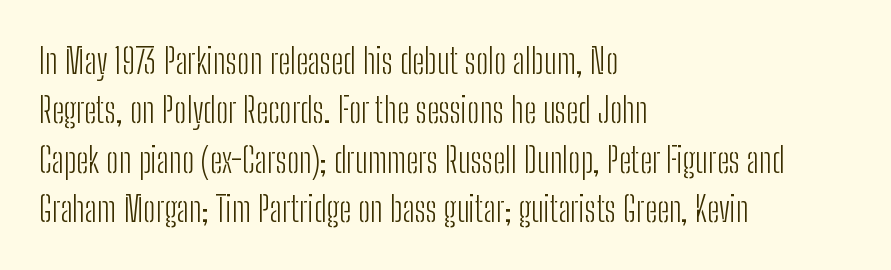
Q: Is the text bold? A: No.
Q: Is the text italic (slanted)? A: No, it is upright.
Q: Is the typeface a serif or a sans-serif typeface? A: Sans-serif.
Q: Is the text underlined? A: No.
Q: How is the paragraph aligned? A: Left-aligned.
Q: Is the spacing between letters normal or unusually wide? A: Normal.
Q: Is the spacing between lines tight, normal or loose? A: Normal.
Q: Width (condensed, normal, or wide)? A: Condensed.
Q: Stroke contrast? A: Low.
Q: x-height? A: Medium.
Q: Monospaced? A: No.
